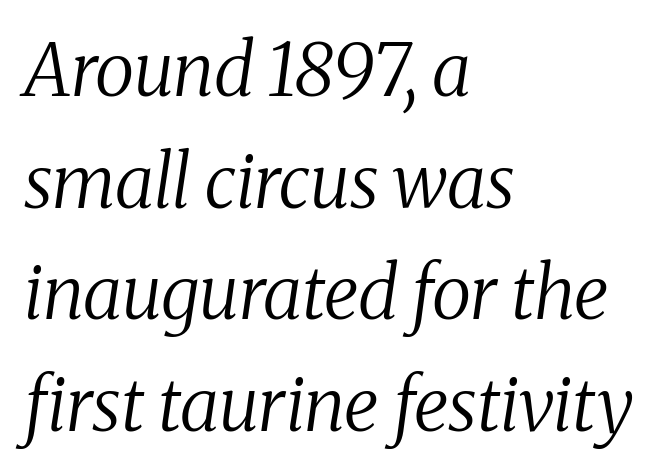
No letter is thick-stroked: the sample isn't bold. Left-aligned paragraph, ragged on the right. The rendering uses a moderate line-height, typical for paragraphs. Caption: standard tracking, unaltered. The rendering shows small feet on the letterforms — a serif design.
